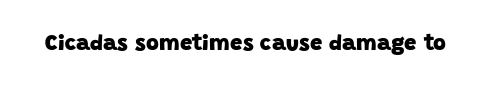
{"bold": "yes", "underline": "no", "letter_spacing": "normal", "letter_spacing_em": 0.0, "glyph_px": 22}
